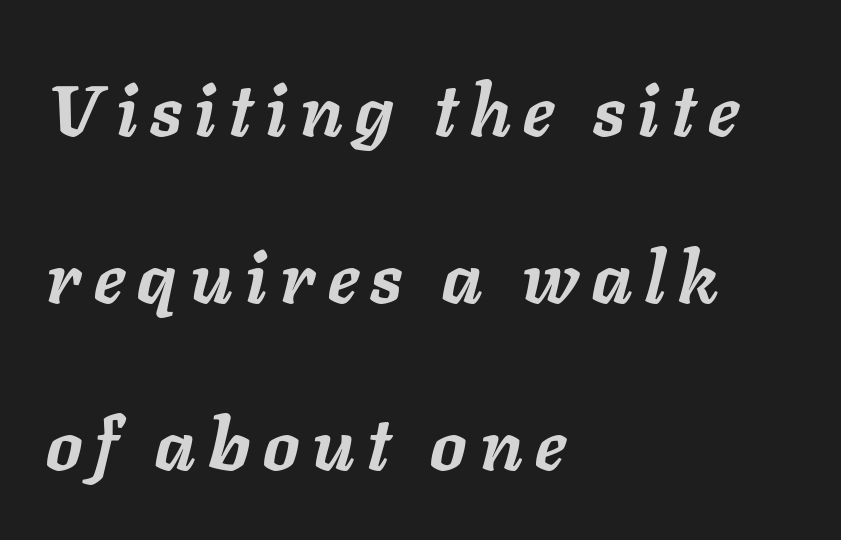
Q: Is the text bold? A: Yes.
Q: Is the text italic (slanted)? A: Yes, it leans right by about 11 degrees.
Q: Is the text underlined? A: No.
Q: How is the paragraph aligned? A: Left-aligned.
Q: Is the spacing between lines tight, normal or loose? A: Loose.
Q: Width (condensed, normal, or wide)? A: Normal.
Q: Stroke contrast? A: Low.
Q: x-height? A: Medium.
Q: Monospaced? A: No.
